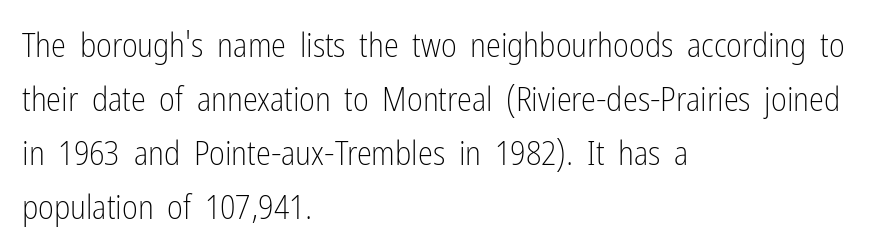
The image shows 34 px light, condensed sans-serif type, upright; set left-aligned, normal line spacing (1.59x), normal letter spacing, not underlined; low stroke contrast and a medium x-height.
